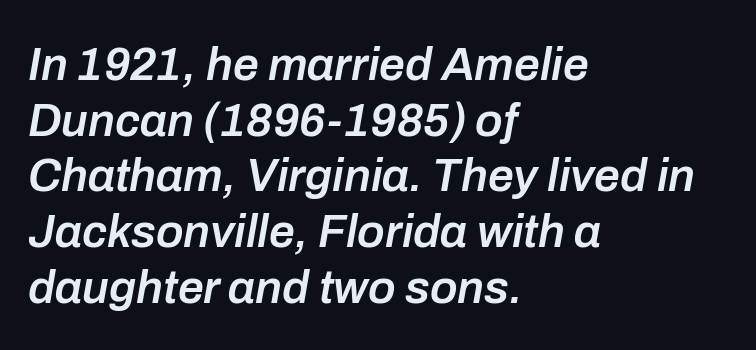
{"italic": "yes", "lean": "right", "slant_degrees": 10, "bold": "semi", "weight": "semibold", "width": "normal", "stroke_contrast": "low", "x_height": "medium", "monospaced": "no", "underline": "no", "align": "left", "line_spacing_ratio": 1.21, "letter_spacing": "normal", "letter_spacing_em": 0.0, "glyph_px": 46}
